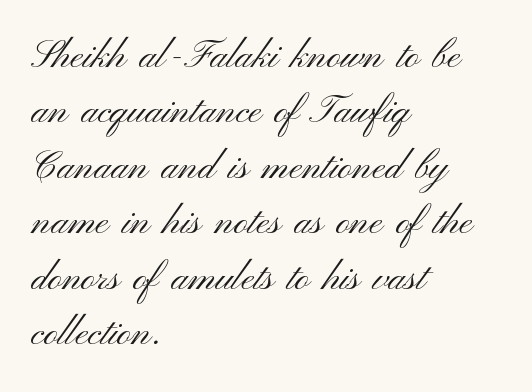
The image shows 39 px light, wide sans-serif type; set left-aligned, normal line spacing (1.42x), normal letter spacing, not underlined; medium stroke contrast and a small x-height.
